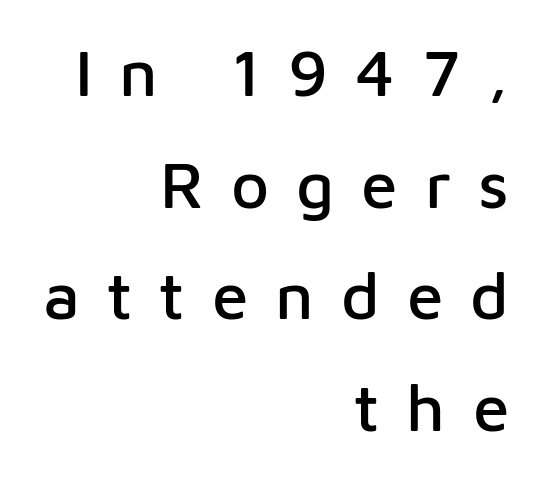
The image shows 66 px sans-serif type, upright; set right-aligned, normal line spacing (1.69x), unusually wide letter spacing (+0.41 em), not underlined; low stroke contrast and a medium x-height.
